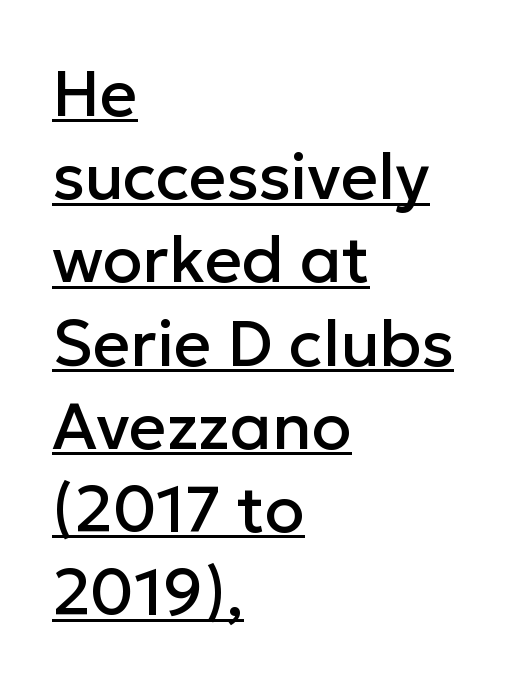
What kind of face is this? One without serifs — a sans. If you drew a ruler down the left edge, every line would touch it. The vertical gap from one line to the next is medium. Rendered with straight, roman letterforms. Emphasis is given by a line drawn under the lettering. You could not count columns in this text — the font is proportionally spaced.
